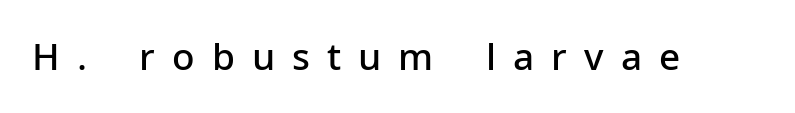
{"serif": "no", "italic": "no", "bold": "semi", "weight": "semibold", "width": "normal", "stroke_contrast": "low", "x_height": "medium", "monospaced": "no", "underline": "no", "letter_spacing": "wide", "letter_spacing_em": 0.46, "glyph_px": 37}
